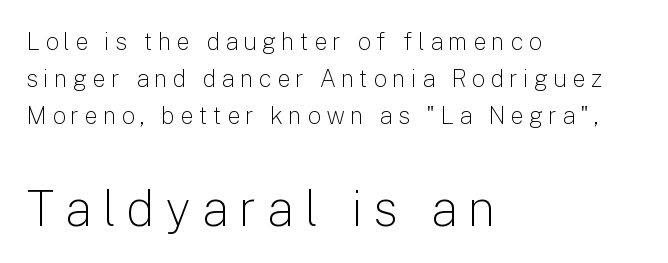
Q: Is the text bold? A: No.
Q: Is the text italic (slanted)? A: No, it is upright.
Q: Is the typeface a serif or a sans-serif typeface? A: Sans-serif.
Q: Is the text underlined? A: No.
Q: How is the paragraph aligned? A: Left-aligned.
Q: Is the spacing between letters normal or unusually wide? A: Unusually wide.
Q: Is the spacing between lines tight, normal or loose? A: Normal.
Q: Which block of text is set in a larger size, the first (top) or the second (bottom)? A: The second (bottom) one.
Q: Width (condensed, normal, or wide)? A: Normal.
Q: Stroke contrast? A: Low.
Q: x-height? A: Medium.
Q: Monospaced? A: No.
